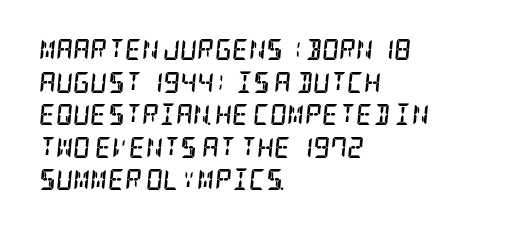
{"italic": "yes", "lean": "right", "slant_degrees": 5, "bold": "yes", "underline": "no", "align": "left", "line_spacing": "normal", "line_spacing_ratio": 1.55, "letter_spacing": "normal", "letter_spacing_em": 0.0, "glyph_px": 21}
